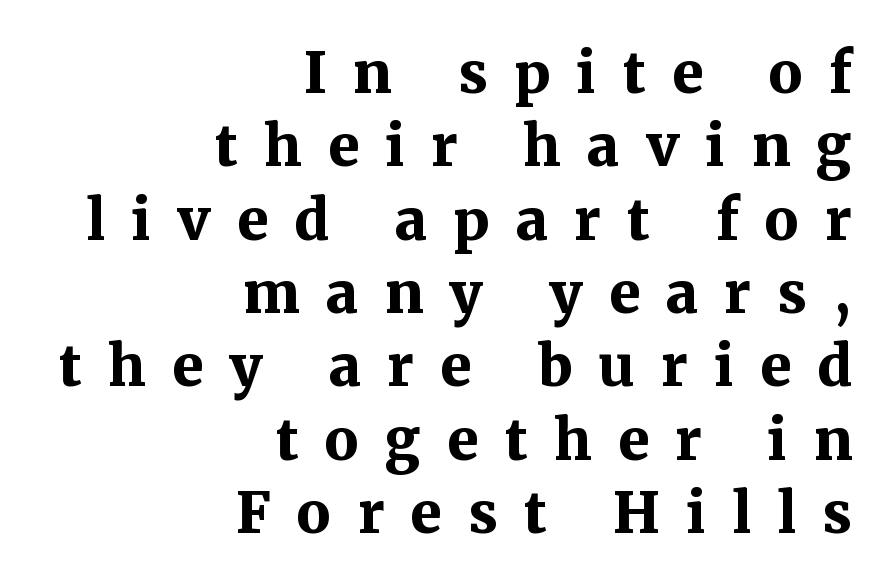
Q: Is the text bold? A: Yes.
Q: Is the text italic (slanted)? A: No, it is upright.
Q: Is the typeface a serif or a sans-serif typeface? A: Serif.
Q: Is the text underlined? A: No.
Q: How is the paragraph aligned? A: Right-aligned.
Q: Is the spacing between letters normal or unusually wide? A: Unusually wide.
Q: Is the spacing between lines tight, normal or loose? A: Normal.
Q: Width (condensed, normal, or wide)? A: Normal.
Q: Stroke contrast? A: Medium.
Q: x-height? A: Medium.
Q: Monospaced? A: No.
